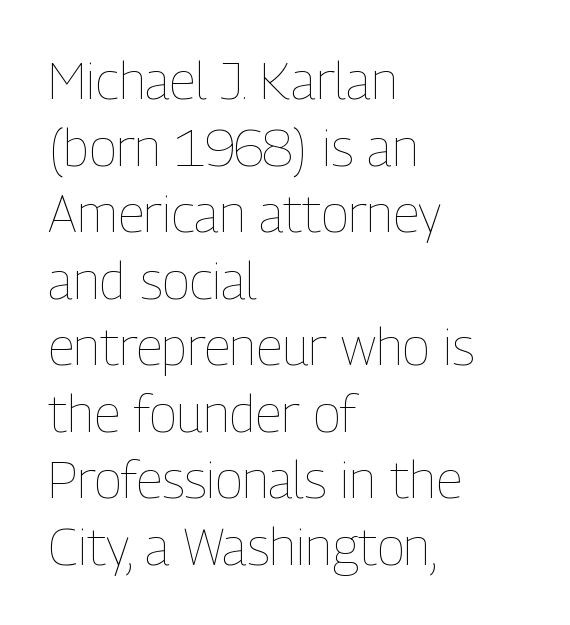
{"italic": "no", "bold": "no", "weight": "thin", "width": "condensed", "stroke_contrast": "low", "x_height": "medium", "monospaced": "no", "underline": "no", "align": "left", "line_spacing": "normal", "line_spacing_ratio": 1.28, "letter_spacing": "normal", "letter_spacing_em": 0.0, "glyph_px": 52}
